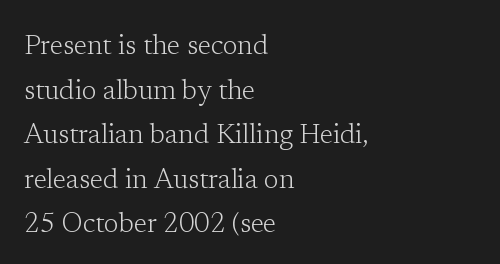
The image shows 27 px text type, upright; set left-aligned, normal line spacing (1.65x), normal letter spacing, not underlined.
